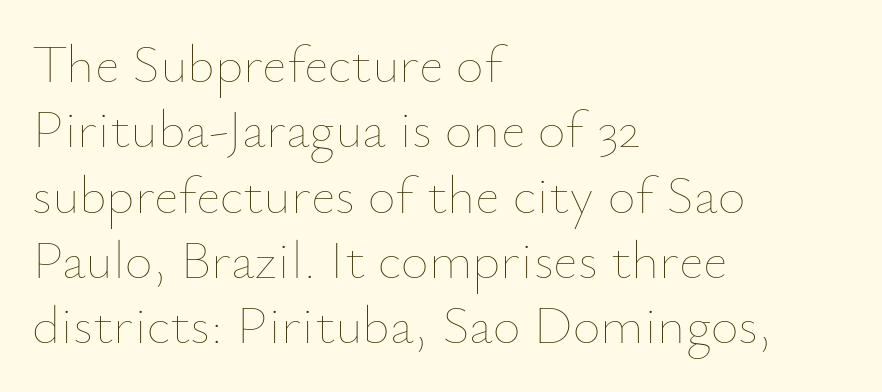
Q: Is the text bold? A: No.
Q: Is the text italic (slanted)? A: No, it is upright.
Q: Is the text underlined? A: No.
Q: How is the paragraph aligned? A: Left-aligned.
Q: Is the spacing between letters normal or unusually wide? A: Normal.
Q: Width (condensed, normal, or wide)? A: Normal.
Q: Stroke contrast? A: Low.
Q: x-height? A: Small.
Q: Monospaced? A: No.
